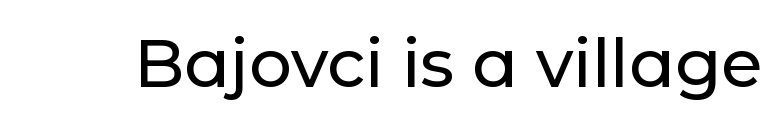
Each letter's strokes conclude bluntly, with no projecting serifs. Note the varied advance widths — an 'i' is clearly narrower than an 'm'. The rendering keeps characters at their native spacing. The space beneath each line is pristine and unruled.
